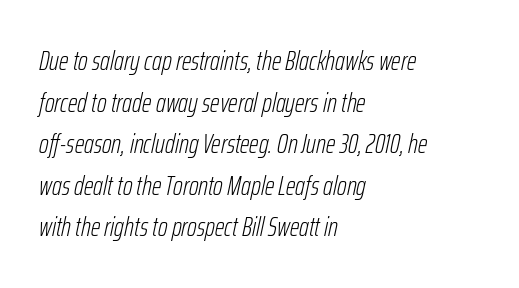
{"italic": "yes", "lean": "right", "slant_degrees": 12, "bold": "no", "underline": "no", "align": "left", "line_spacing": "normal", "line_spacing_ratio": 1.54, "letter_spacing": "normal", "letter_spacing_em": 0.0, "glyph_px": 27}
